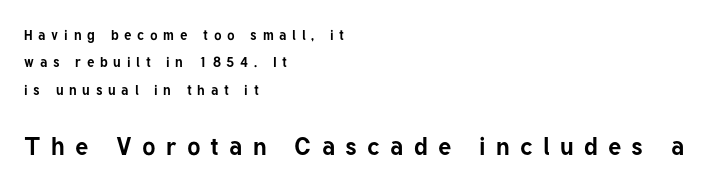
Every letter is thick-stroked: bold, no question. The lettering stays uniformly vertical, giving the passage a roman look. Leading: increased. The passage shown is not underscored anywhere. The line texture is sparse and dotted thanks to wide tracking. Leftover space on each line is placed entirely after the last word.
